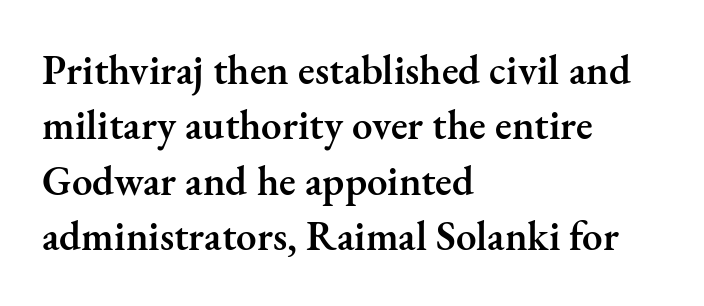
The image shows 41 px semibold serif type, upright; set left-aligned, normal line spacing (1.35x), normal letter spacing, not underlined; medium stroke contrast and a small x-height.
